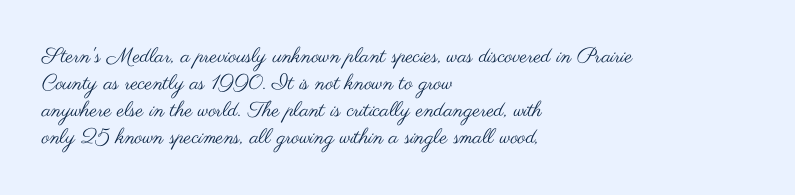
The image shows 21 px text type; set left-aligned, normal line spacing (1.28x), normal letter spacing, not underlined.
